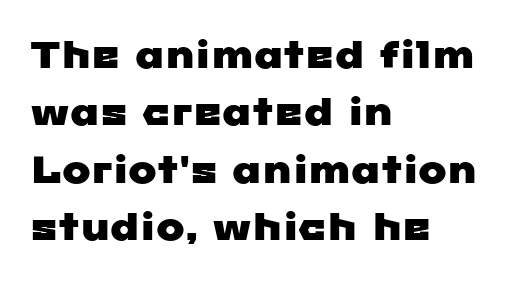
The image shows 38 px wide sans-serif type; set left-aligned, normal line spacing (1.51x), normal letter spacing, not underlined; low stroke contrast and a medium x-height.
